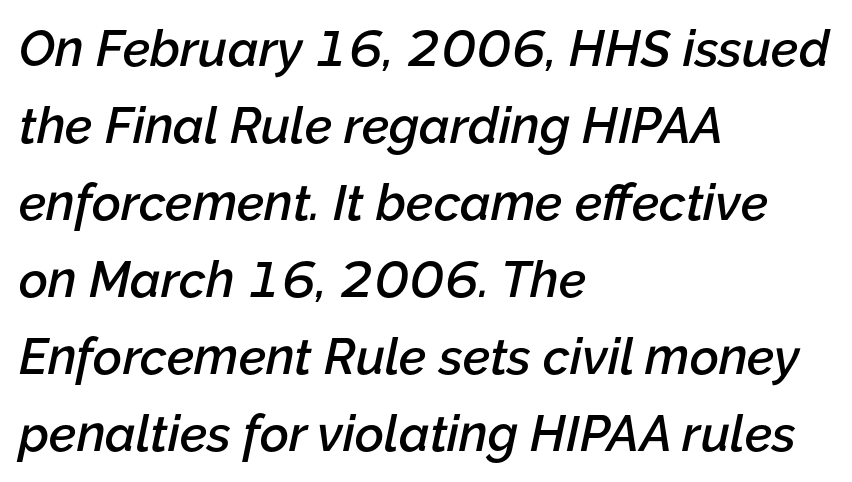
The image shows 50 px semibold type, italic (leaning right); set left-aligned, normal line spacing (1.54x), normal letter spacing, not underlined; low stroke contrast and a medium x-height.
